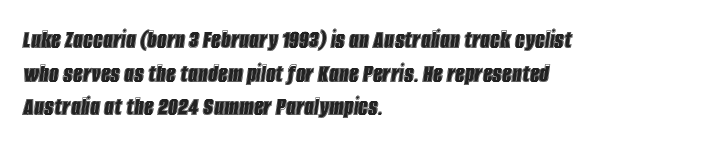
Q: Is the text italic (slanted)? A: Yes, it leans right by about 8 degrees.
Q: Is the text underlined? A: No.
Q: How is the paragraph aligned? A: Left-aligned.
Q: Is the spacing between letters normal or unusually wide? A: Normal.
Q: Is the spacing between lines tight, normal or loose? A: Normal.
